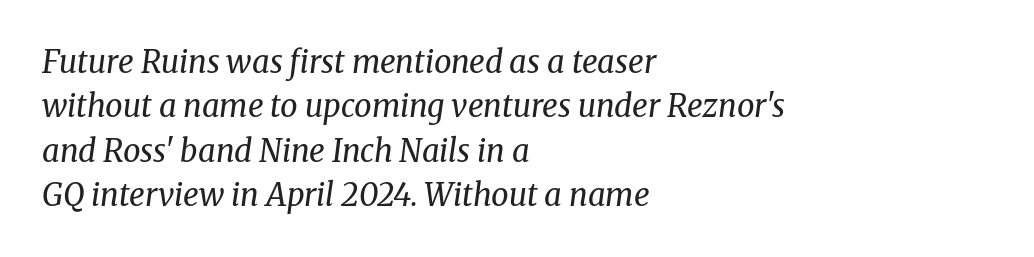
The image shows 31 px regular-weight serif type, italic (leaning right); set left-aligned, normal line spacing (1.43x), normal letter spacing, not underlined; medium stroke contrast and a medium x-height.
